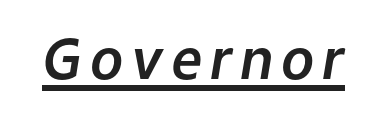
Q: Is the text italic (slanted)? A: Yes, it leans right by about 9 degrees.
Q: Is the text underlined? A: Yes.
Q: Width (condensed, normal, or wide)? A: Normal.
Q: Stroke contrast? A: Low.
Q: x-height? A: Medium.
Q: Monospaced? A: No.
